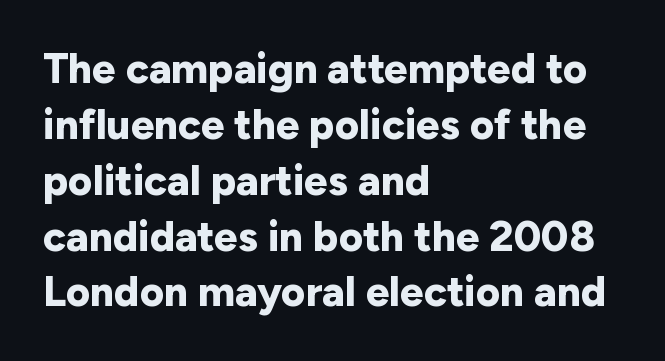
The image shows 42 px bold sans-serif type, upright; set left-aligned, normal line spacing (1.33x), normal letter spacing, not underlined; low stroke contrast and a medium x-height.
